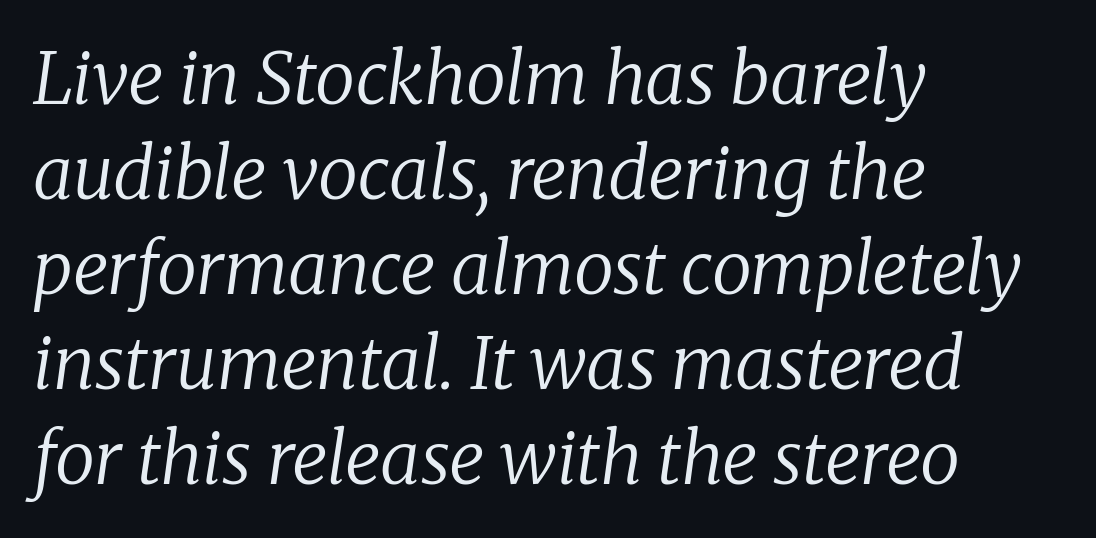
{"serif": "yes", "italic": "yes", "lean": "right", "slant_degrees": 8, "bold": "no", "weight": "regular", "width": "normal", "stroke_contrast": "low", "x_height": "medium", "monospaced": "no", "underline": "no", "align": "left", "line_spacing": "normal", "line_spacing_ratio": 1.32, "letter_spacing": "normal", "letter_spacing_em": 0.0, "glyph_px": 72}
